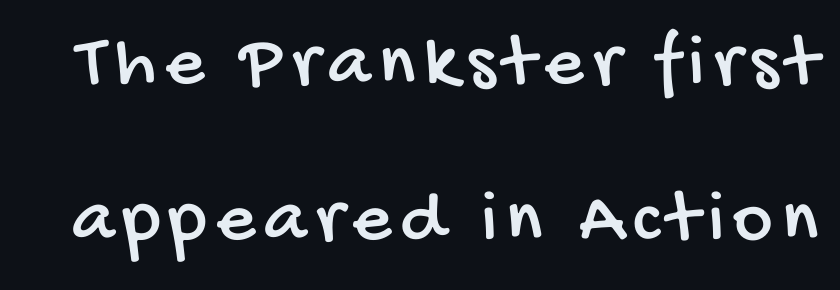
The image shows 76 px condensed sans-serif type; set loose line spacing (2.05x), not underlined; low stroke contrast and a large x-height.
